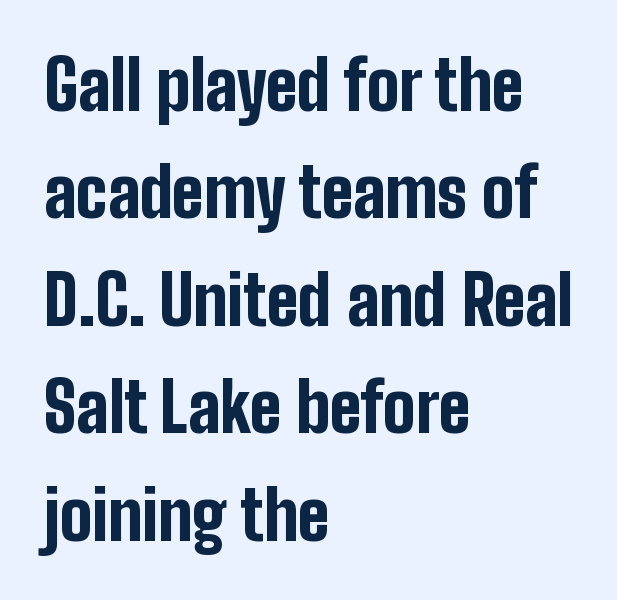
The image shows 68 px bold, condensed sans-serif type, upright; set left-aligned, normal line spacing (1.58x), normal letter spacing, not underlined; low stroke contrast and a medium x-height.
